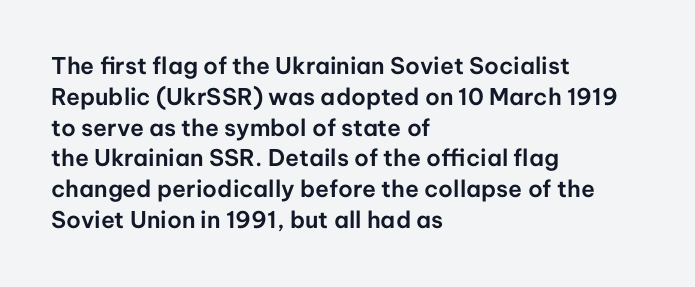
The glyphs are unaccompanied by any horizontal stroke below them. Quick note: not italic, upright. Each word holds together tightly as a unit, with standard inter-letter gaps. The paragraph shown leans on its left margin. Does the leading feel generous? No, just average.
